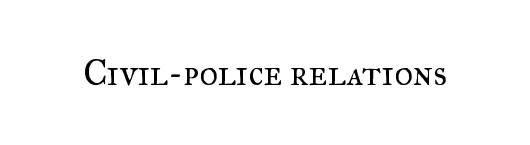
Q: Is the text bold? A: No.
Q: Is the text italic (slanted)? A: No, it is upright.
Q: Is the typeface a serif or a sans-serif typeface? A: Serif.
Q: Is the text underlined? A: No.
Q: Is the spacing between letters normal or unusually wide? A: Normal.
Q: Width (condensed, normal, or wide)? A: Normal.
Q: Stroke contrast? A: Medium.
Q: x-height? A: Small.
Q: Monospaced? A: No.
